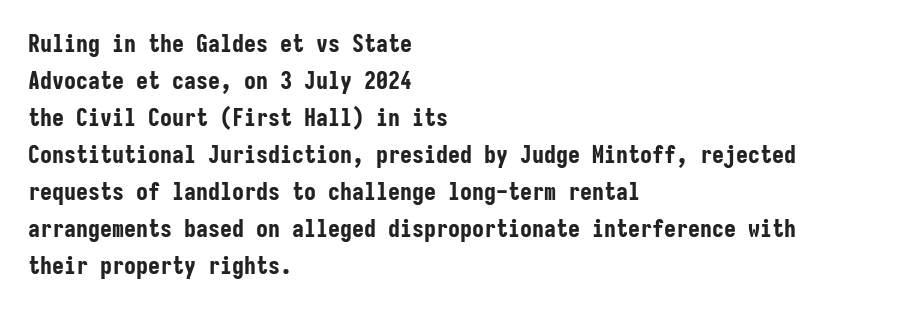
{"italic": "no", "bold": "yes", "underline": "no", "align": "left", "line_spacing": "normal", "line_spacing_ratio": 1.54, "letter_spacing": "normal", "letter_spacing_em": 0.0, "glyph_px": 24}
